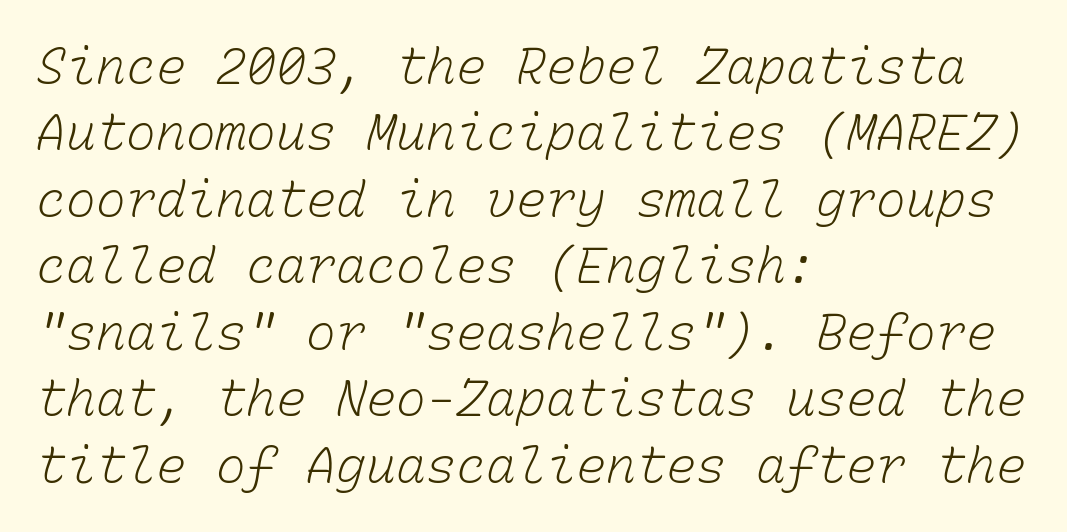
Honestly, the letter spacing is just normal — you wouldn't notice it. Do the characters align in a grid? Yes, the font is monospaced. The rendering uses a moderate line-height, typical for paragraphs. Glance below the letters and you will spot only blank space. Line starts are locked; line ends wander.
